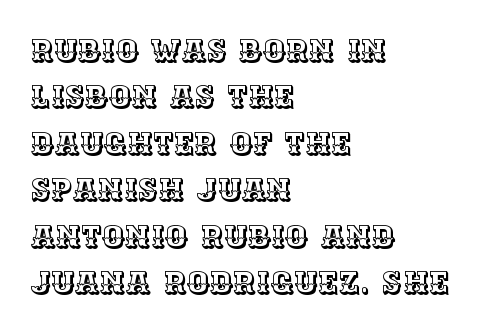
Line beginnings align vertically; line endings do not. The letterforms sit shoulder to shoulder at normal distance. Proportional: the letters do not fall into vertical columns. The gap between lines stays unmarked.
